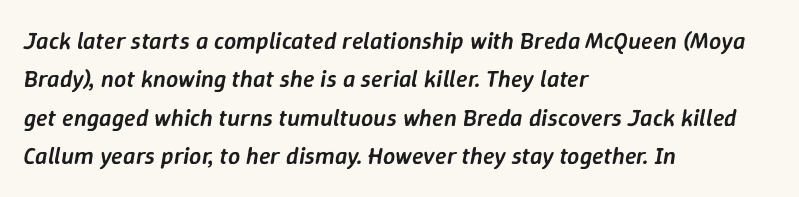
The image shows 24 px text type, italic (leaning right); set left-aligned, normal line spacing (1.6x), normal letter spacing, not underlined.
